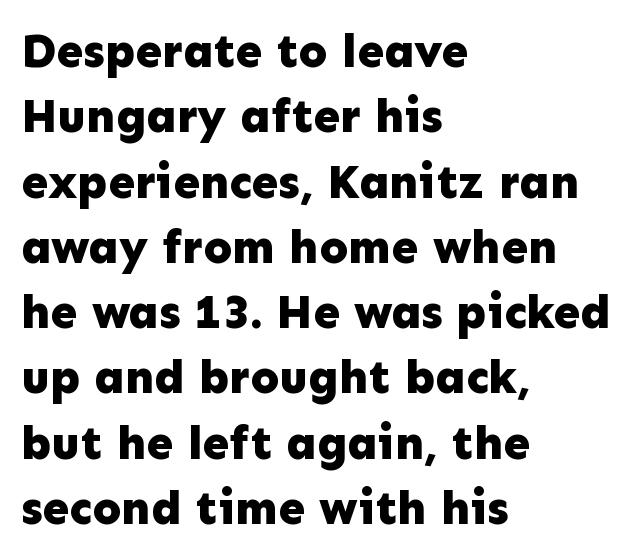
This sample has the flowing, uneven cadence of proportional lettering. Look at the stroke-to-counter ratio: heavy, a bold. A student would call this left alignment; a typographer would say flush left, rag right. Stroke terminals: plain, sans-serif. Compared with typical body copy, the letter spacing here is the same. The axis of the letterforms is exactly vertical.
